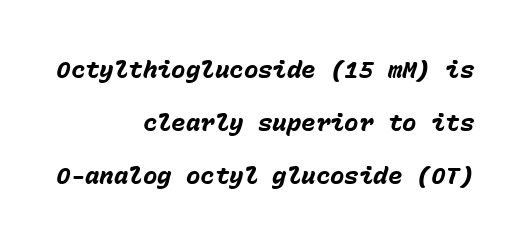
Q: Is the text bold? A: Yes.
Q: Is the text italic (slanted)? A: Yes, it leans right by about 15 degrees.
Q: Is the text underlined? A: No.
Q: How is the paragraph aligned? A: Right-aligned.
Q: Is the spacing between letters normal or unusually wide? A: Normal.
Q: Is the spacing between lines tight, normal or loose? A: Loose.
